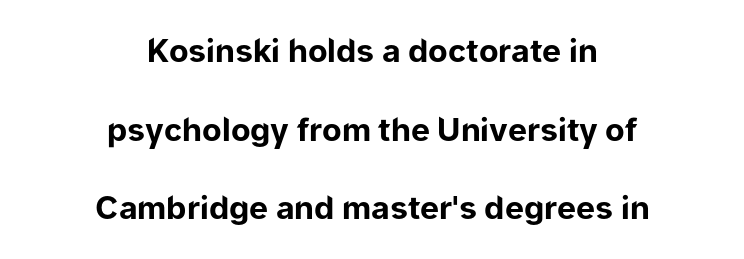
Q: Is the text bold? A: Yes.
Q: Is the text italic (slanted)? A: No, it is upright.
Q: Is the typeface a serif or a sans-serif typeface? A: Sans-serif.
Q: Is the text underlined? A: No.
Q: How is the paragraph aligned? A: Centered.
Q: Is the spacing between letters normal or unusually wide? A: Normal.
Q: Is the spacing between lines tight, normal or loose? A: Loose.
Q: Width (condensed, normal, or wide)? A: Normal.
Q: Stroke contrast? A: Low.
Q: x-height? A: Medium.
Q: Monospaced? A: No.
